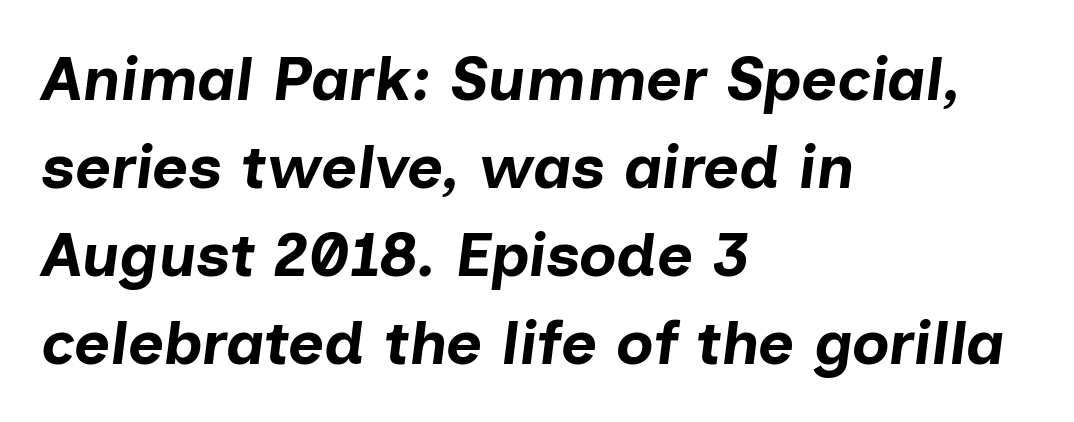
{"italic": "yes", "lean": "right", "slant_degrees": 7, "bold": "yes", "weight": "bold", "width": "normal", "stroke_contrast": "low", "x_height": "medium", "monospaced": "no", "underline": "no", "align": "left", "line_spacing": "normal", "line_spacing_ratio": 1.42, "letter_spacing": "normal", "letter_spacing_em": 0.0, "glyph_px": 62}
